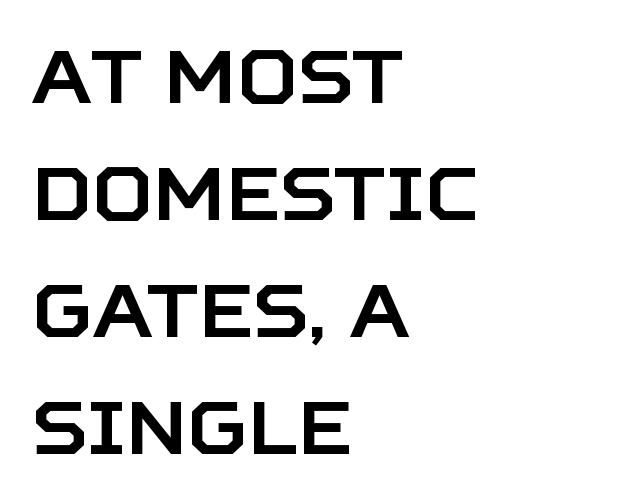
The image shows 74 px sans-serif type, upright; set left-aligned, normal line spacing (1.58x), normal letter spacing, not underlined; low stroke contrast and a large x-height.
